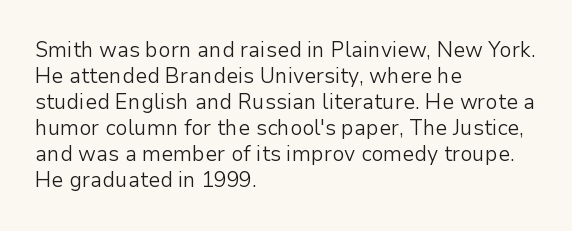
The image shows 21 px text type, upright; set left-aligned, line spacing 1.24x, normal letter spacing, not underlined.
